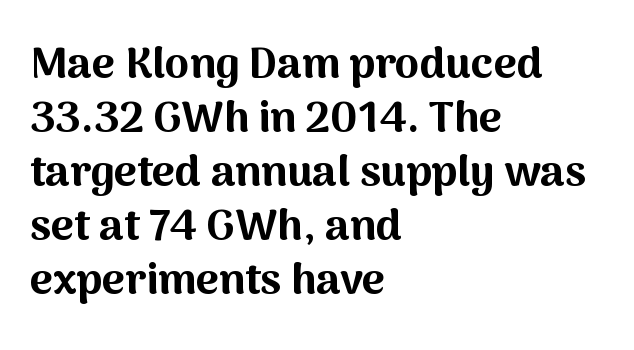
Weight check: bold — yes, fully. Classification — sans serif. Proportional: the letters do not fall into vertical columns. Designer's note — italics off, roman on. The glyphs are unaccompanied by any horizontal stroke below them. The lines in this sample share a left origin and differ only in where they stop.
